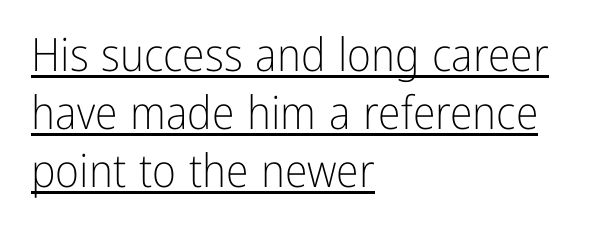
A light-to-regular cut is what we see here. Typographically, this falls in the sans-serif category. These lines were composed using upright roman letters. Evenly set lines give the paragraph a standard silhouette. Letter spacing: default.
